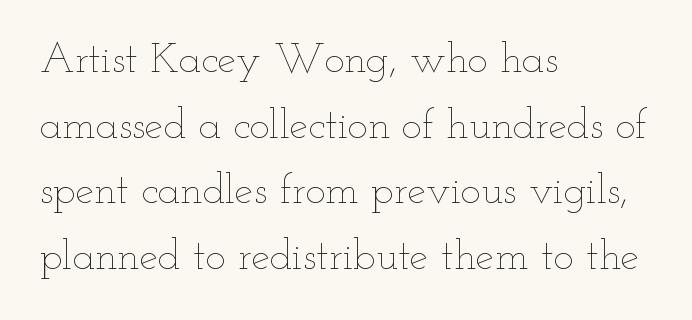
The rendering uses natural spacing where letterforms have individual widths. Is the block centered? No — it sits flush against the left margin. Students, observe: this is what conventionally led text looks like. The typeface has the unassuming heft of standard copy or less. Italic? Not at all — the glyphs are vertical. Beneath every word, the page is bare.
